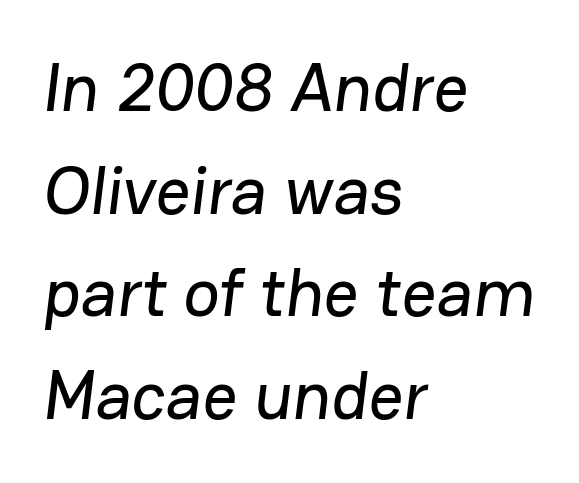
Proportional: the letters do not fall into vertical columns. The rendering uses a moderate line-height, typical for paragraphs. Is this a sans? Yes — the strokes have no serifs. Descenders hang freely into open space.
